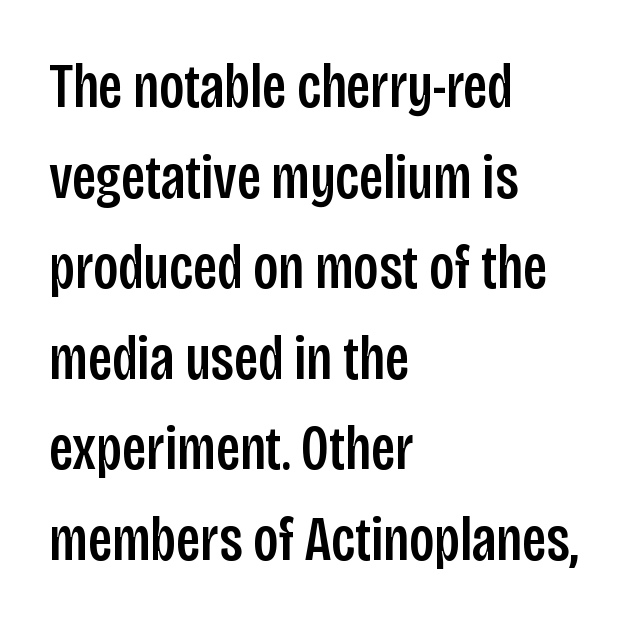
The image shows 62 px condensed sans-serif type, upright; set left-aligned, normal line spacing (1.46x), normal letter spacing, not underlined; low stroke contrast and a large x-height.
